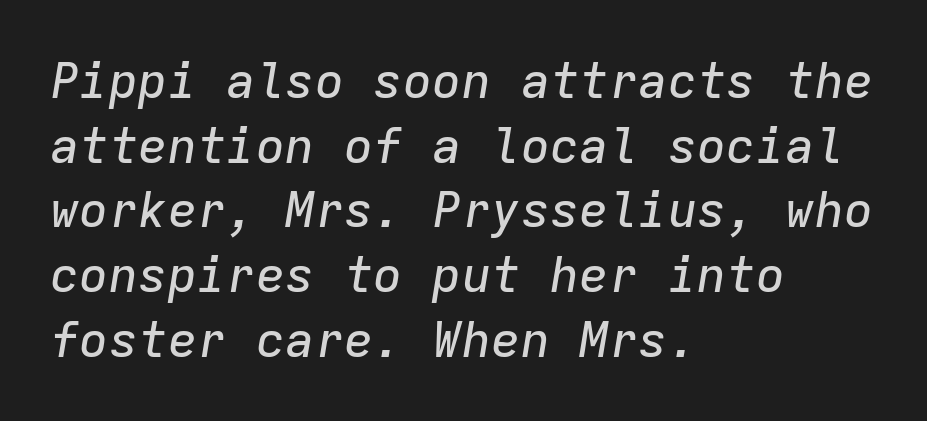
{"italic": "yes", "lean": "right", "slant_degrees": 9, "width": "normal", "stroke_contrast": "low", "x_height": "medium", "monospaced": "yes", "underline": "no", "align": "left", "line_spacing": "normal", "line_spacing_ratio": 1.32, "letter_spacing": "normal", "letter_spacing_em": 0.0, "glyph_px": 49}
